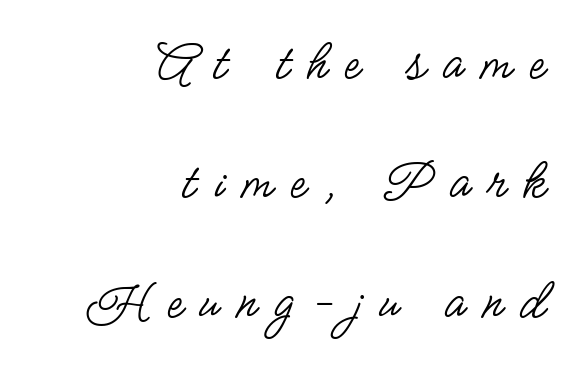
The lines are quadded right. The tracking reads as deliberately expanded to a designer's eye. The letters advance in unequal steps, a hallmark of proportional type. A great deal of white space separates one row of letters from the next. Weight: not bold — regular or lighter.
